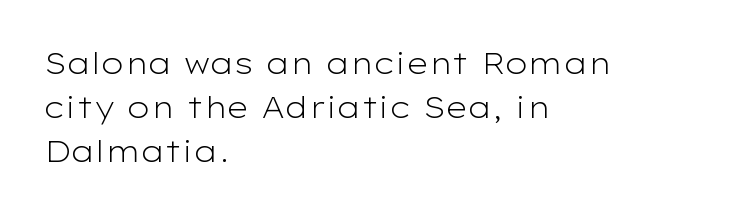
Short and long lines alike share a common starting point at left. Students, observe: this is what conventionally led text looks like. Font category for this specimen: sans-serif. Honestly, the letter spacing is just normal — you wouldn't notice it.
